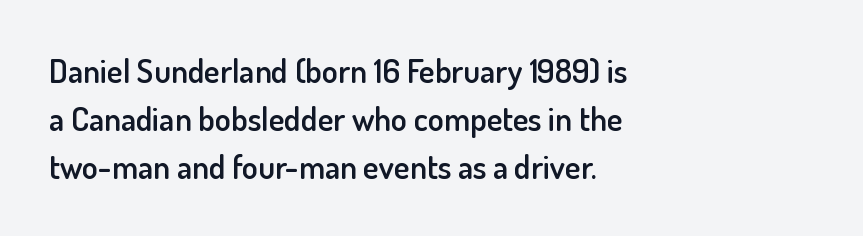
The image shows 33 px semibold sans-serif type, upright; set left-aligned, normal line spacing (1.45x), normal letter spacing, not underlined; low stroke contrast and a small x-height.
